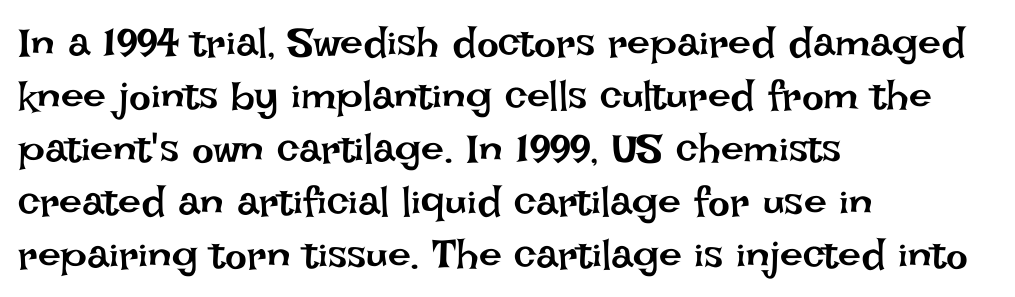
The image shows 41 px regular-weight type, upright; set left-aligned, normal line spacing (1.29x), normal letter spacing, not underlined; low stroke contrast and a large x-height.
